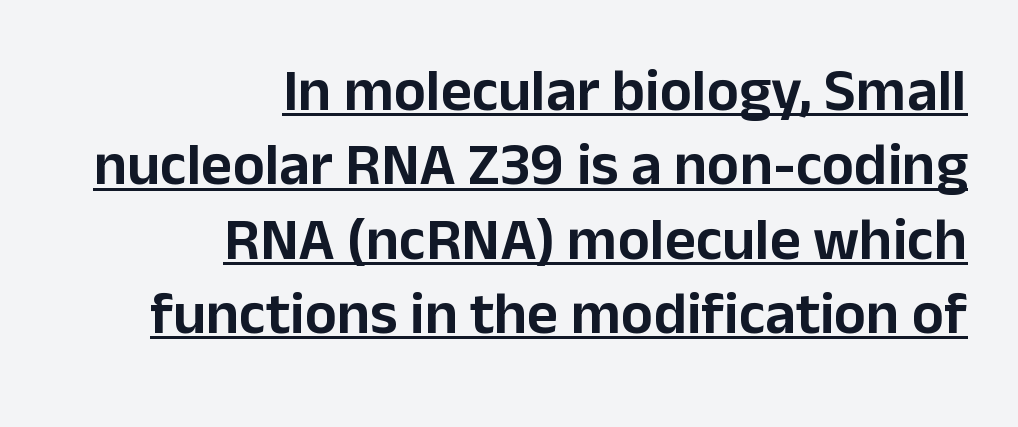
Somebody hit Ctrl+U on this one — the words are underlined. Is this a sans? Yes — the strokes have no serifs. Proportional: the letters do not fall into vertical columns. Do the letters lean? They stand straight.
